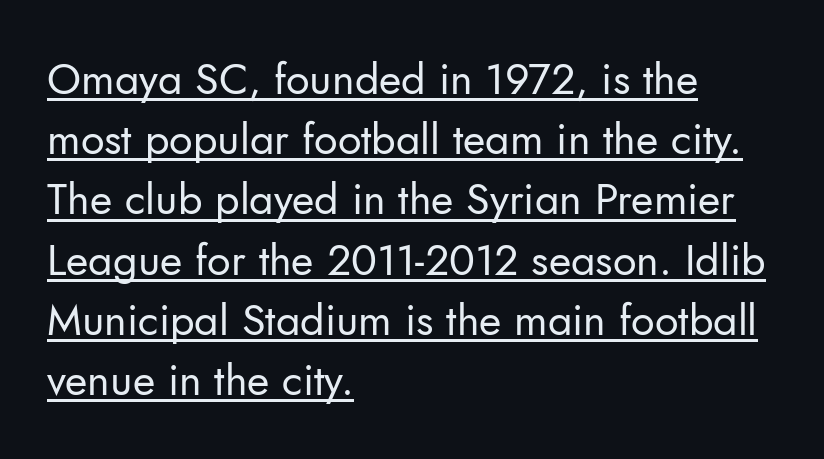
The type is set solid horizontally, with unmodified tracking. Stems here are at most as thick as an everyday book face. Spacing verdict: proportional, widths tailored to each character. The line-height multiplier appears to be the usual default. These characters rest on top of a visible drawn line. The font family rendered here belongs to the sans-serif group.
